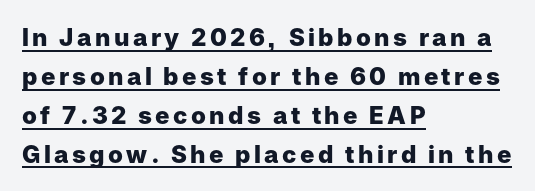
Q: Is the text bold? A: Yes.
Q: Is the text italic (slanted)? A: No, it is upright.
Q: Is the text underlined? A: Yes.
Q: How is the paragraph aligned? A: Left-aligned.
Q: Is the spacing between lines tight, normal or loose? A: Normal.
